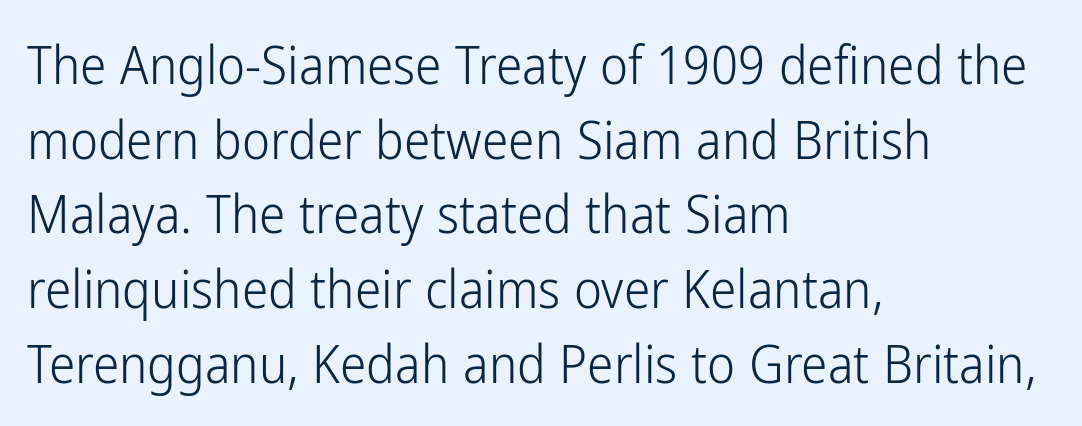
The image shows 53 px light, condensed sans-serif type, upright; set left-aligned, normal line spacing (1.41x), normal letter spacing, not underlined; low stroke contrast and a medium x-height.
